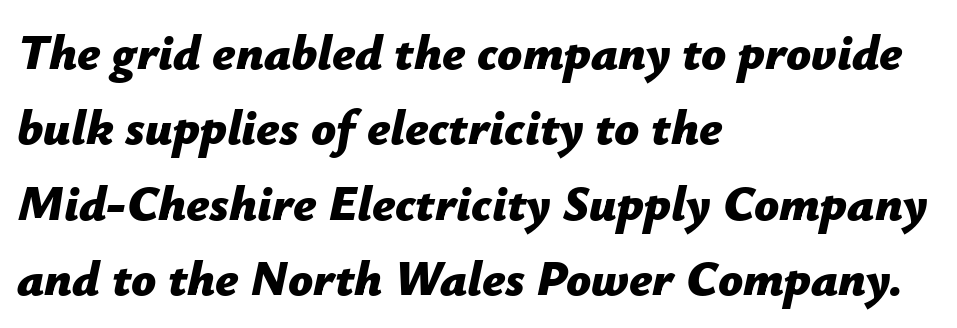
Q: Is the text bold? A: Yes.
Q: Is the text italic (slanted)? A: Yes, it leans right by about 12 degrees.
Q: Is the text underlined? A: No.
Q: How is the paragraph aligned? A: Left-aligned.
Q: Is the spacing between letters normal or unusually wide? A: Normal.
Q: Is the spacing between lines tight, normal or loose? A: Normal.
Q: Width (condensed, normal, or wide)? A: Normal.
Q: Stroke contrast? A: Low.
Q: x-height? A: Medium.
Q: Monospaced? A: No.
